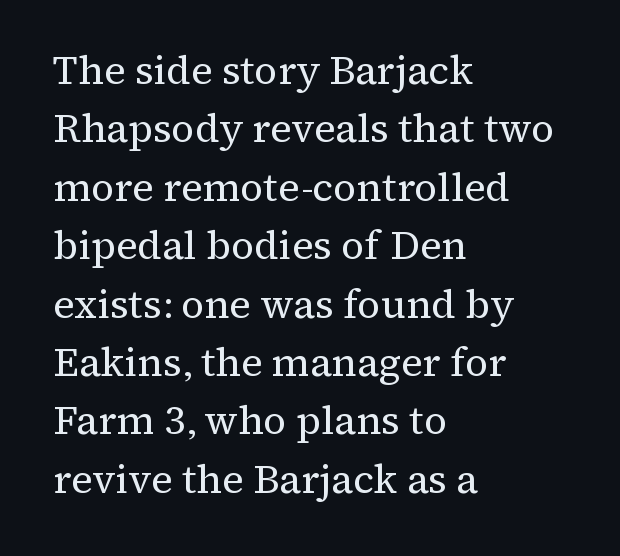
Q: Is the text bold? A: No.
Q: Is the text italic (slanted)? A: No, it is upright.
Q: Is the typeface a serif or a sans-serif typeface? A: Serif.
Q: Is the text underlined? A: No.
Q: How is the paragraph aligned? A: Left-aligned.
Q: Is the spacing between letters normal or unusually wide? A: Normal.
Q: Is the spacing between lines tight, normal or loose? A: Normal.
Q: Width (condensed, normal, or wide)? A: Normal.
Q: Stroke contrast? A: Medium.
Q: x-height? A: Medium.
Q: Monospaced? A: No.
